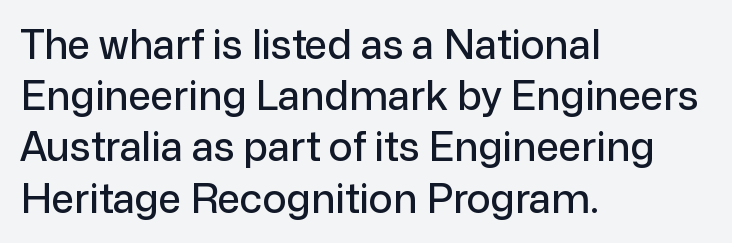
The image shows 40 px sans-serif type, upright; set left-aligned, normal line spacing (1.28x), normal letter spacing, not underlined; low stroke contrast and a medium x-height.
